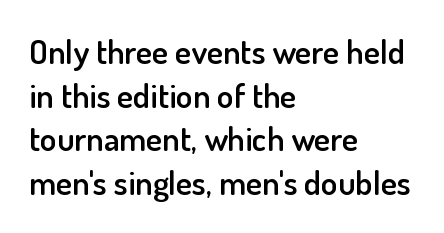
The image shows 34 px semibold sans-serif type, upright; set left-aligned, normal line spacing (1.28x), normal letter spacing, not underlined; low stroke contrast and a small x-height.
